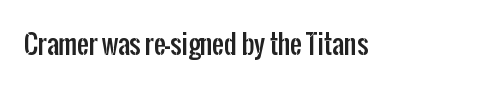
{"italic": "no", "underline": "no", "letter_spacing": "normal", "letter_spacing_em": 0.0, "glyph_px": 26}
